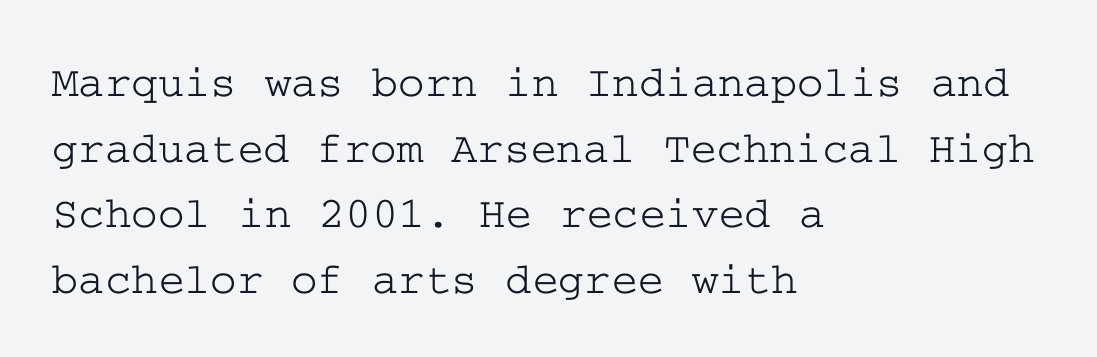
Compared with typical paragraphs, the rows here are spaced about the same. Rule under the text: the space is simply empty. A student would call this left alignment; a typographer would say flush left, rag right. Unlike a clean sans, this face finishes its strokes with serifs. A typesetter would mark this as roman, not italic. Between one letter and the next there's only the usual sliver of space.
